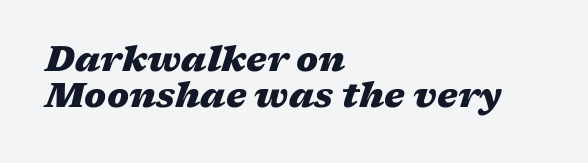
Q: Is the text bold? A: Yes.
Q: Is the text italic (slanted)? A: Yes, it leans right by about 17 degrees.
Q: Is the text underlined? A: No.
Q: How is the paragraph aligned? A: Left-aligned.
Q: Is the spacing between letters normal or unusually wide? A: Normal.
Q: Is the spacing between lines tight, normal or loose? A: Tight.
Q: Width (condensed, normal, or wide)? A: Wide.
Q: Stroke contrast? A: Medium.
Q: x-height? A: Medium.
Q: Monospaced? A: No.
